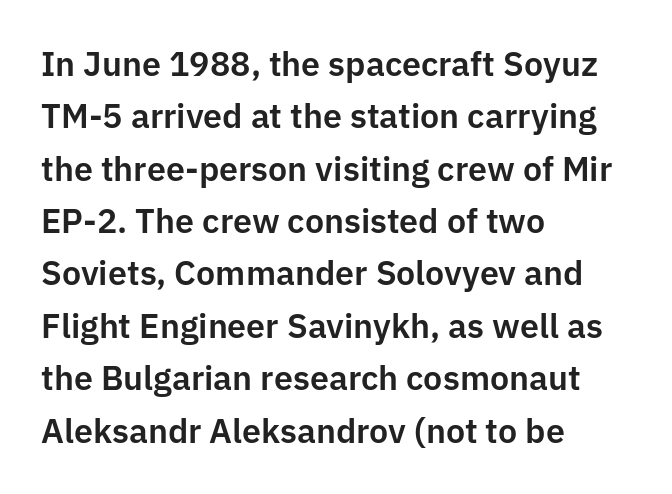
The image shows 34 px sans-serif type, upright; set left-aligned, normal line spacing (1.54x), normal letter spacing, not underlined; low stroke contrast and a medium x-height.
